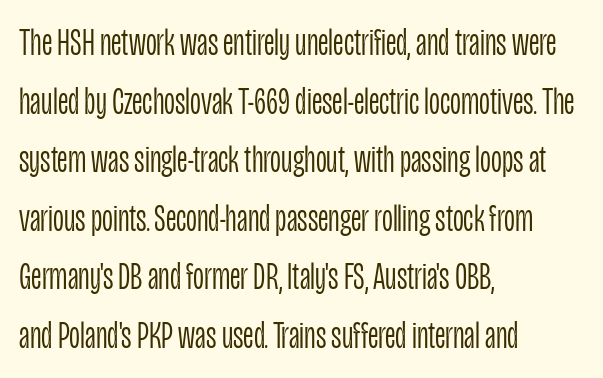
This rendering employs a face without finishing strokes, i.e., a sans-serif. A typesetter would mark this as roman, not italic. Unbolded letterforms with no extra heft. A student would call this left alignment; a typographer would say flush left, rag right. The rendering uses natural spacing where letterforms have individual widths. This block has exactly the height ordinary leading produces.
